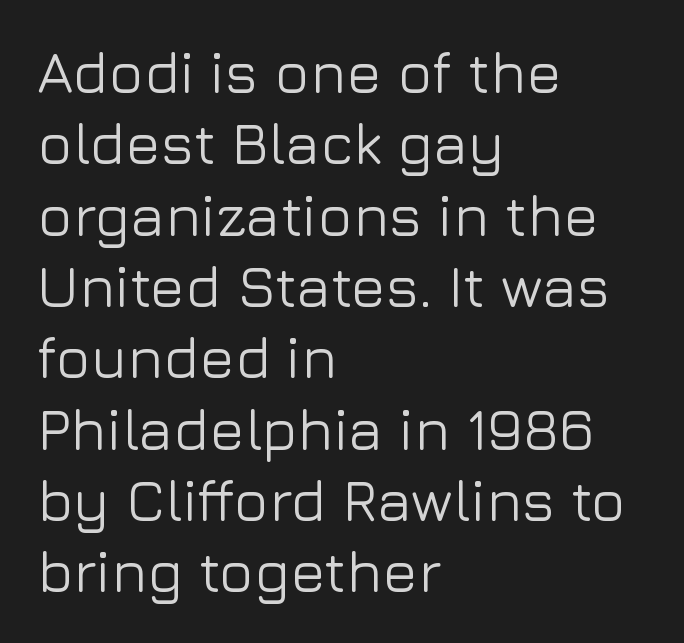
The image shows 58 px sans-serif type, upright; set left-aligned, line spacing 1.23x, normal letter spacing, not underlined; low stroke contrast and a medium x-height.
